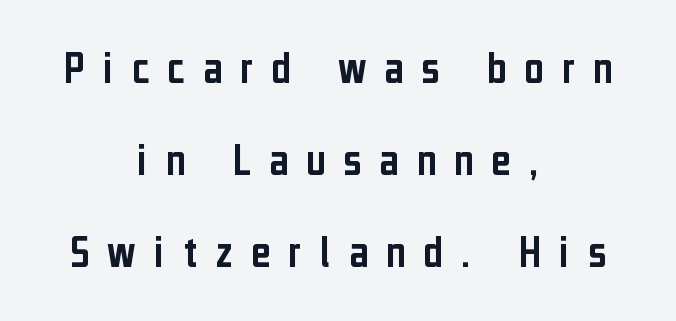
The image shows 47 px condensed sans-serif type, upright; set centered, loose line spacing (1.96x), unusually wide letter spacing (+0.38 em), not underlined; low stroke contrast and a medium x-height.
